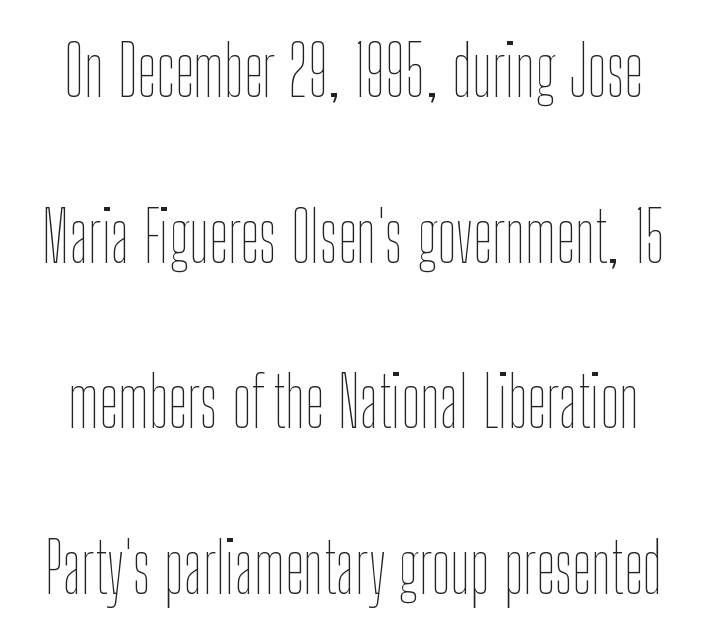
{"italic": "no", "bold": "no", "weight": "thin", "width": "condensed", "stroke_contrast": "low", "x_height": "medium", "monospaced": "no", "underline": "no", "line_spacing": "loose", "line_spacing_ratio": 2.4, "letter_spacing": "normal", "letter_spacing_em": 0.0, "glyph_px": 69}
